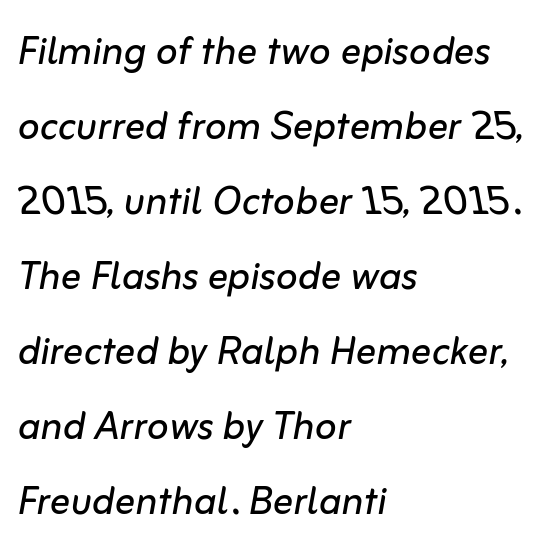
Stems and bowls with no extra thickness — not bold. Spacing between characters is what you'd get straight out of the box. Caption: multi-line text, flush left, ragged right. Has an underline been added? It has not.
